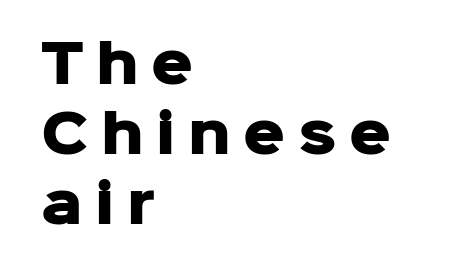
The image shows 52 px heavy sans-serif type, upright; set left-aligned, normal line spacing (1.35x), unusually wide letter spacing (+0.24 em), not underlined; low stroke contrast and a medium x-height.
